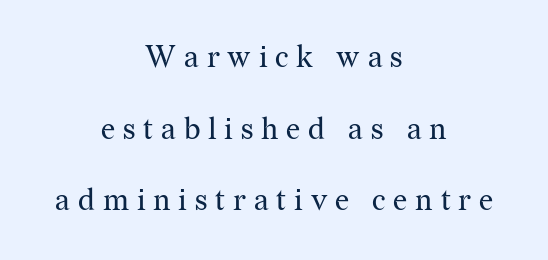
Q: Is the text bold? A: No.
Q: Is the text italic (slanted)? A: No, it is upright.
Q: Is the typeface a serif or a sans-serif typeface? A: Serif.
Q: Is the text underlined? A: No.
Q: How is the paragraph aligned? A: Centered.
Q: Is the spacing between letters normal or unusually wide? A: Unusually wide.
Q: Is the spacing between lines tight, normal or loose? A: Loose.
Q: Width (condensed, normal, or wide)? A: Normal.
Q: Stroke contrast? A: Medium.
Q: x-height? A: Medium.
Q: Monospaced? A: No.
